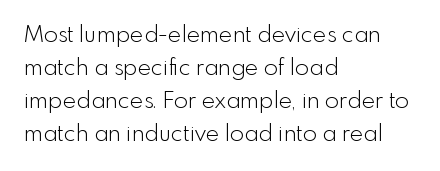
Honestly, the row spacing looks completely unremarkable. Caption: face not bold, strokes unweighted. Posture: vertical. This rendering features lettering with no underline. The setting favours the left margin, as ordinary paragraphs usually do.
